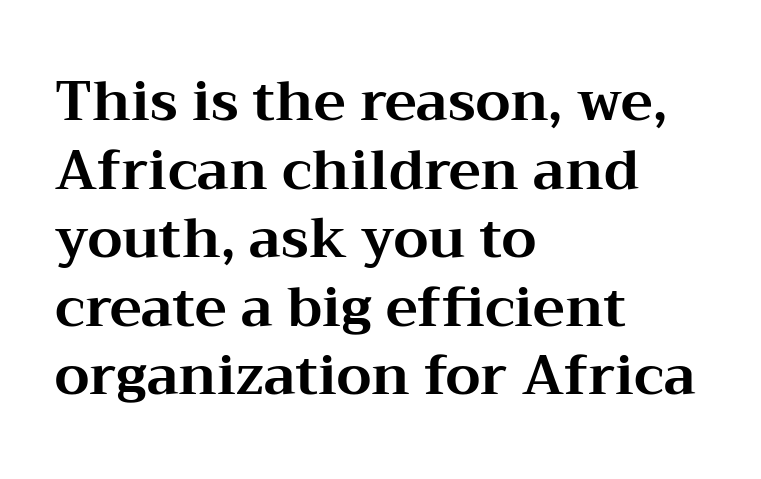
{"serif": "yes", "italic": "no", "bold": "yes", "weight": "bold", "width": "wide", "stroke_contrast": "medium", "x_height": "medium", "monospaced": "no", "underline": "no", "align": "left", "line_spacing": "normal", "line_spacing_ratio": 1.27, "letter_spacing": "normal", "letter_spacing_em": 0.0, "glyph_px": 54}
